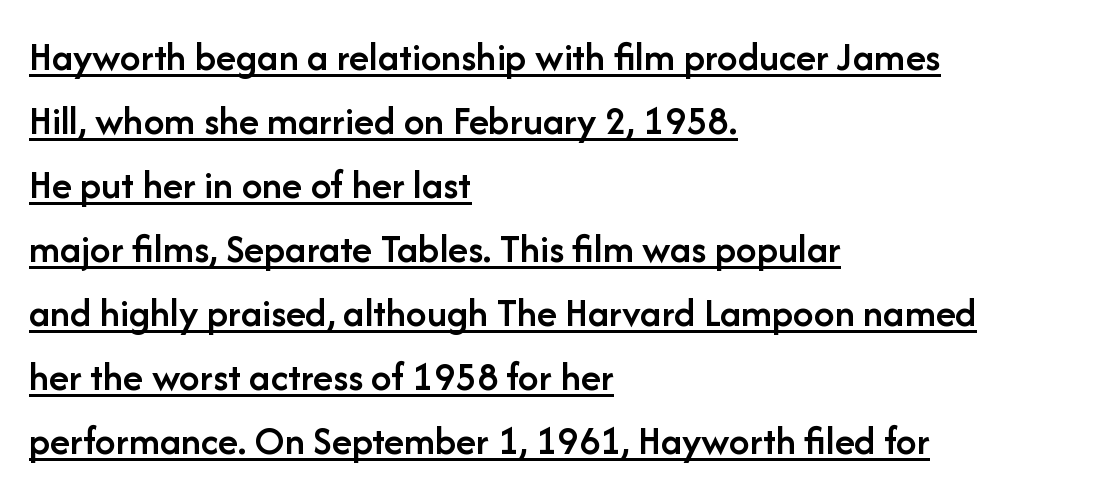
{"serif": "no", "italic": "no", "bold": "semi", "weight": "semibold", "width": "normal", "stroke_contrast": "low", "x_height": "medium", "monospaced": "no", "underline": "yes", "align": "left", "line_spacing": "normal", "line_spacing_ratio": 1.56, "letter_spacing": "normal", "letter_spacing_em": 0.0, "glyph_px": 41}
